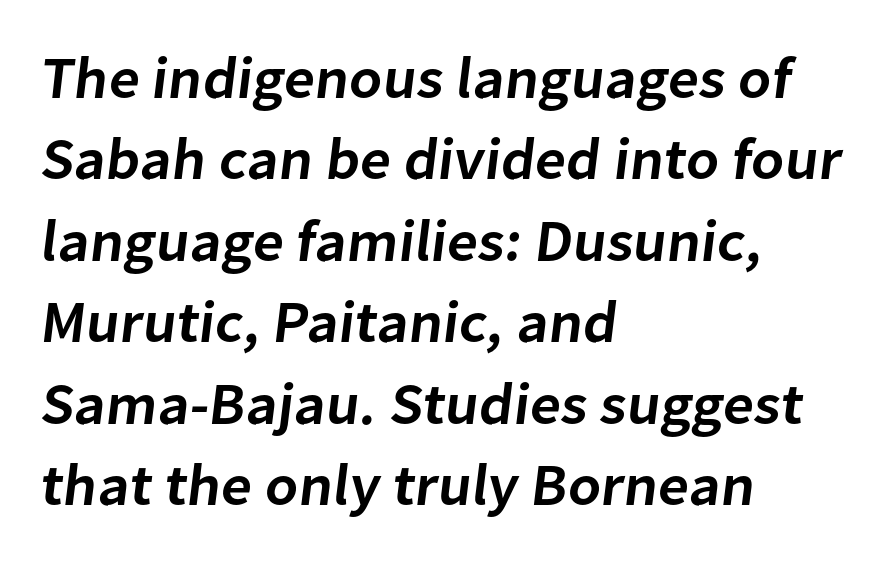
The image shows 59 px semibold sans-serif type; set left-aligned, normal line spacing (1.38x), normal letter spacing, not underlined; low stroke contrast and a medium x-height.
